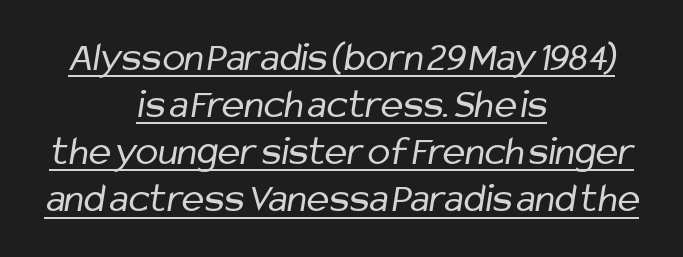
Are there feet on the stems? There aren't — it's a sans. The strokes carry an ordinary text weight at most. In CSS terms this would be text-align: center. Inter-character spacing is left at the font's built-in metrics. Does a line run under the words? Yes, clearly.
